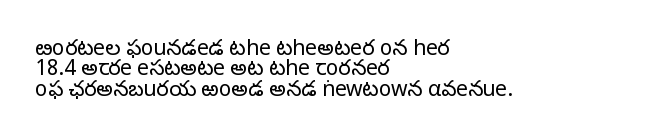
Here the glyphs are tracked normally, forming tight word shapes. Tall strokes in this sample are plumb rather than angled. Which margin do the lines hug? The left one — the right edge is uneven. Horizontal bands of white between lines are thin slivers. Descenders hang freely into open space.
